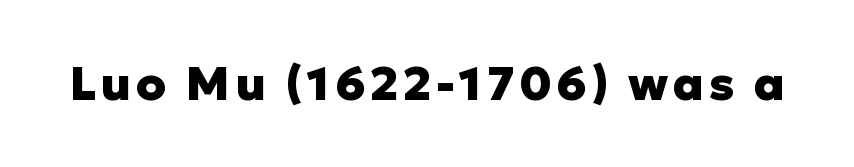
No word sits above an underline. The characters look thick and weighty, a clear bold. The characters display no serif detailing; their extremities are plain. These lines are rendered in a variable-pitch font. The letters stand upright; this is a roman face.
